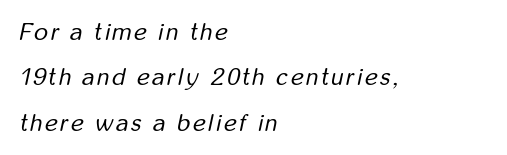
Q: Is the text bold? A: No.
Q: Is the text italic (slanted)? A: Yes, it leans right by about 12 degrees.
Q: Is the text underlined? A: No.
Q: How is the paragraph aligned? A: Left-aligned.
